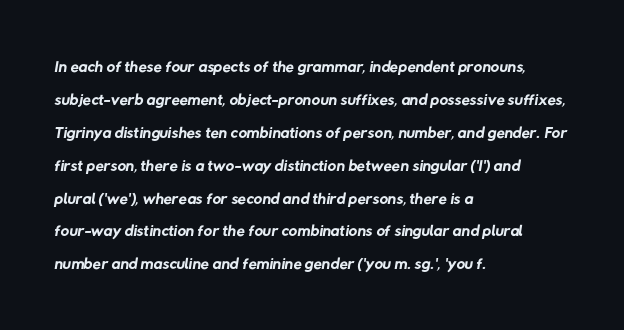
Q: Is the text bold? A: No.
Q: Is the text underlined? A: No.
Q: How is the paragraph aligned? A: Left-aligned.
Q: Is the spacing between letters normal or unusually wide? A: Normal.
Q: Is the spacing between lines tight, normal or loose? A: Normal.
